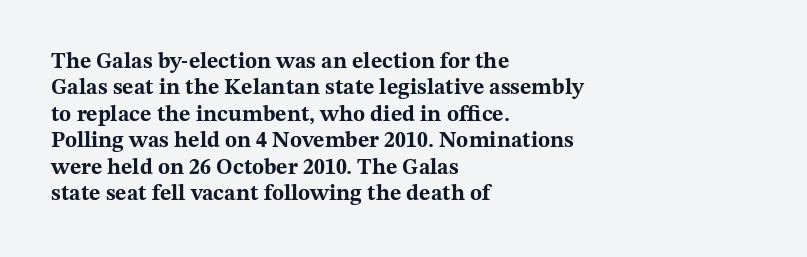
{"italic": "no", "bold": "yes", "underline": "no", "align": "left", "line_spacing_ratio": 1.2, "letter_spacing": "normal", "letter_spacing_em": 0.0, "glyph_px": 22}
